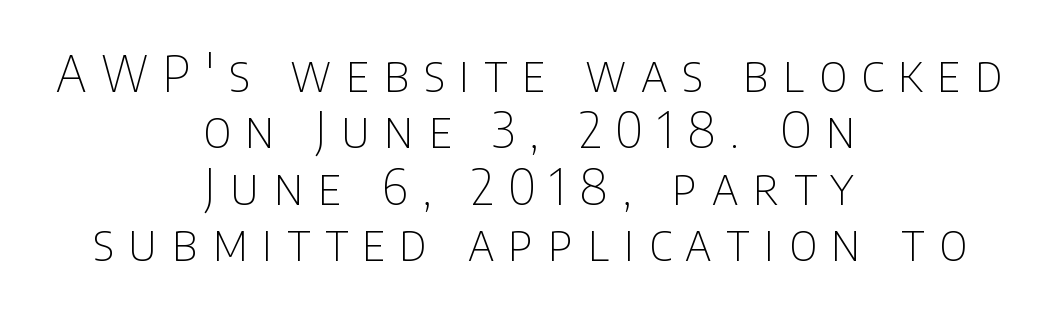
Any mark beneath the type? The region is blank. Nope, not italic — everything's standing straight. One glance says dense: line gaps are narrower than usual. The setting favours the middle, as headings and verse often do. Weight: in the light-to-regular range.
